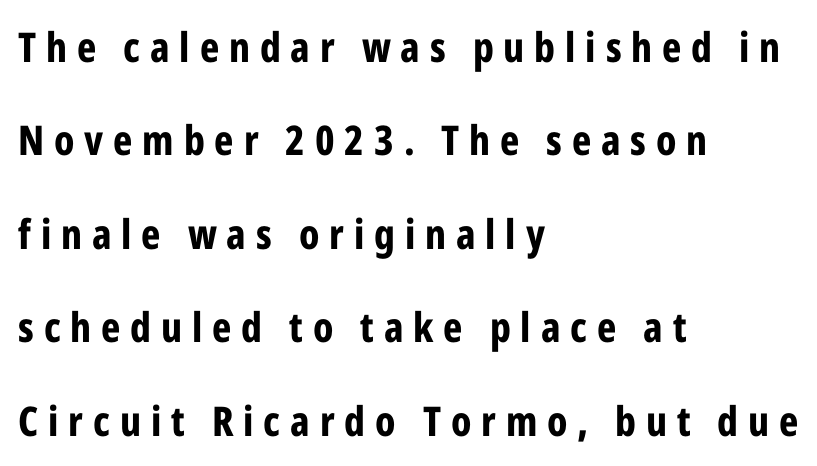
The image shows 41 px bold, condensed sans-serif type, upright; set left-aligned, loose line spacing (2.28x), unusually wide letter spacing (+0.24 em), not underlined; low stroke contrast and a medium x-height.
